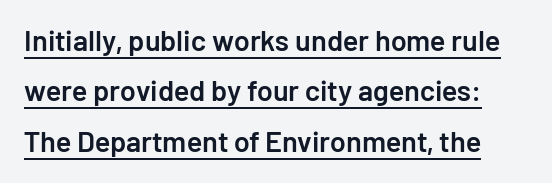
{"serif": "no", "italic": "no", "bold": "semi", "weight": "semibold", "width": "normal", "stroke_contrast": "low", "x_height": "medium", "monospaced": "no", "underline": "yes", "line_spacing_ratio": 1.74, "letter_spacing": "normal", "letter_spacing_em": 0.0, "glyph_px": 29}
